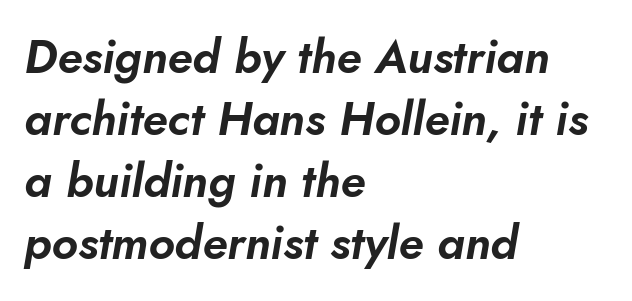
The image shows 47 px text type, italic (leaning right); set left-aligned, normal line spacing (1.32x), normal letter spacing, not underlined; low stroke contrast and a small x-height.
